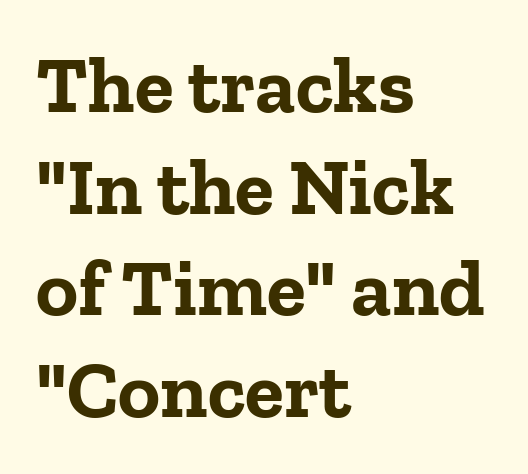
{"serif": "yes", "italic": "no", "bold": "yes", "weight": "bold", "width": "normal", "stroke_contrast": "low", "x_height": "medium", "monospaced": "no", "underline": "no", "align": "left", "line_spacing": "normal", "line_spacing_ratio": 1.27, "letter_spacing": "normal", "letter_spacing_em": 0.0, "glyph_px": 80}
